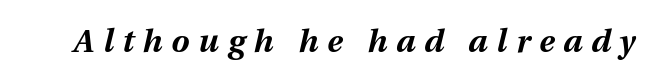
The image shows 32 px bold type, italic (leaning right); set unusually wide letter spacing (+0.28 em), not underlined; medium stroke contrast and a medium x-height.
